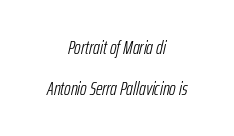
The image shows 20 px text type, italic (leaning right); set centered, loose line spacing (2.06x), normal letter spacing, not underlined.
